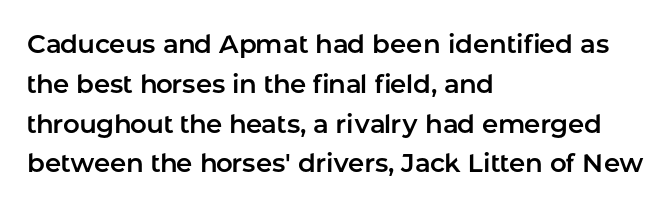
The image shows 26 px text type, upright; set left-aligned, normal line spacing (1.53x), normal letter spacing, not underlined.
